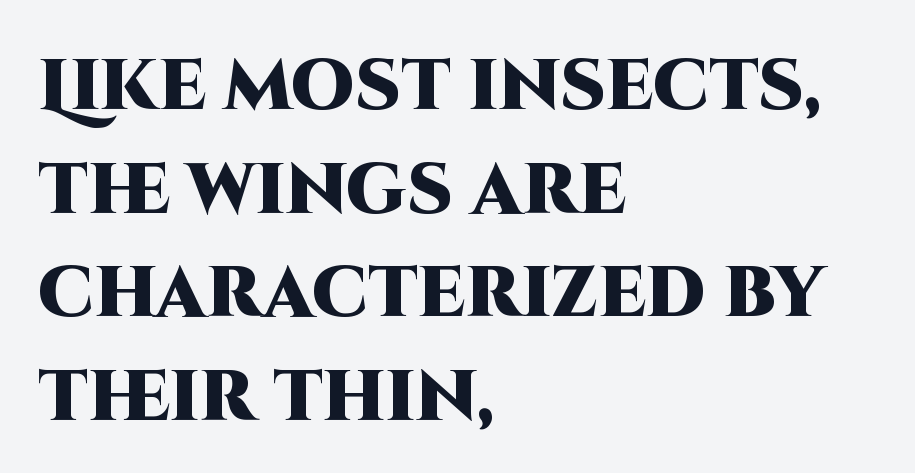
Q: Is the text bold? A: Yes.
Q: Is the text italic (slanted)? A: No, it is upright.
Q: Is the typeface a serif or a sans-serif typeface? A: Sans-serif.
Q: Is the text underlined? A: No.
Q: How is the paragraph aligned? A: Left-aligned.
Q: Is the spacing between letters normal or unusually wide? A: Normal.
Q: Is the spacing between lines tight, normal or loose? A: Normal.
Q: Width (condensed, normal, or wide)? A: Normal.
Q: Stroke contrast? A: High.
Q: x-height? A: Large.
Q: Monospaced? A: No.
